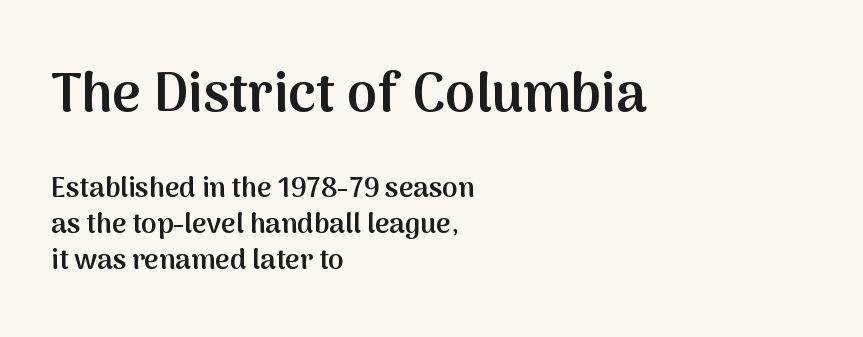
The image shows 55 px semibold sans-serif type, upright; set left-aligned, normal line spacing (1.29x), normal letter spacing, not underlined; the first (top) block is 1.96x larger; medium stroke contrast and a medium x-height.
